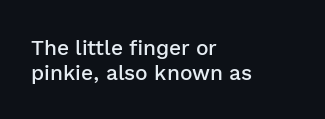
The foot of each line stays bare and open. Notice how the passage keeps a crisp vertical edge on the left only. What stands out about the letter spacing? Nothing — it is the standard amount. Bold? Not quite — semibold, heavier than regular but stopping short. Does the lettering tilt? It doesn't — this is upright.
